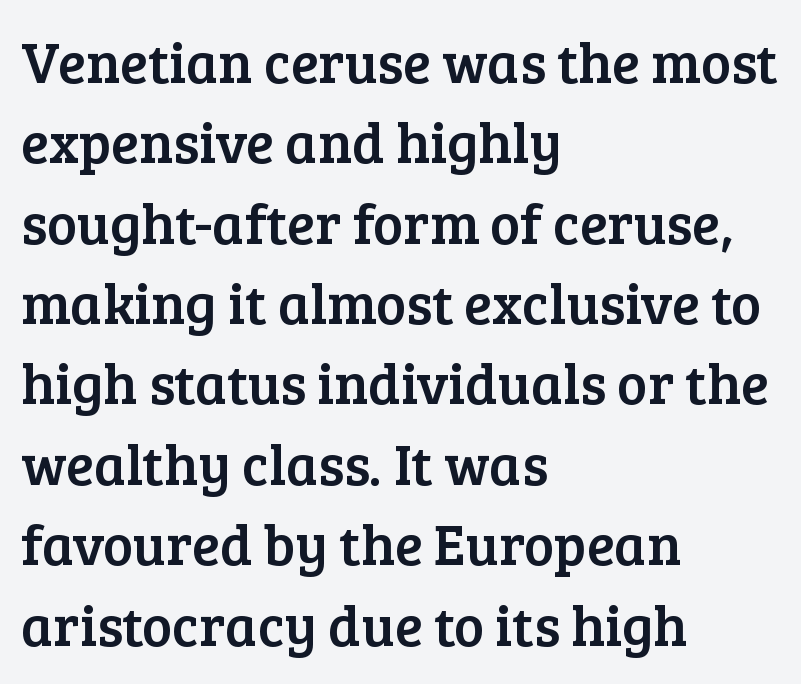
Q: Is the text italic (slanted)? A: No, it is upright.
Q: Is the typeface a serif or a sans-serif typeface? A: Serif.
Q: Is the text underlined? A: No.
Q: How is the paragraph aligned? A: Left-aligned.
Q: Is the spacing between letters normal or unusually wide? A: Normal.
Q: Is the spacing between lines tight, normal or loose? A: Normal.
Q: Width (condensed, normal, or wide)? A: Normal.
Q: Stroke contrast? A: Low.
Q: x-height? A: Medium.
Q: Monospaced? A: No.
